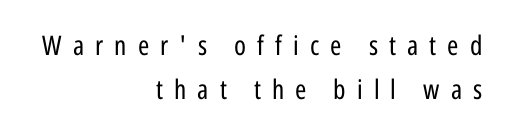
The lines sit at an ordinary, default distance from one another. No italicization has been applied; the sample stays upright. The baseline area is clear. Tracking value appears strongly positive — letters spread wide.
